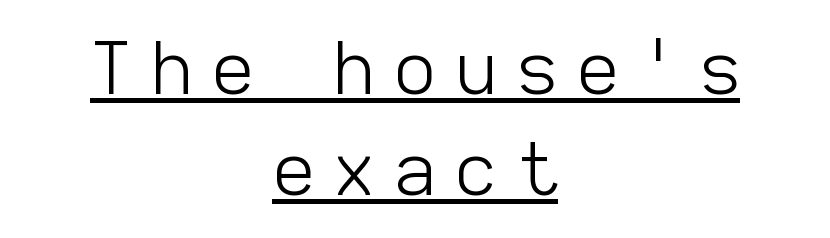
{"serif": "no", "italic": "no", "bold": "no", "weight": "light", "width": "normal", "stroke_contrast": "low", "x_height": "medium", "monospaced": "yes", "underline": "yes", "align": "center", "line_spacing": "normal", "line_spacing_ratio": 1.4, "letter_spacing": "wide", "letter_spacing_em": 0.27, "glyph_px": 72}
